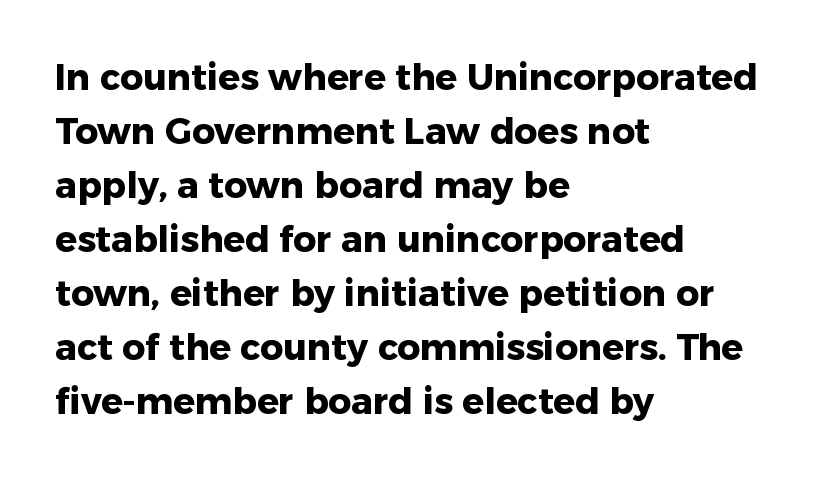
The image shows 36 px heavy sans-serif type, upright; set left-aligned, normal line spacing (1.5x), normal letter spacing, not underlined; low stroke contrast and a medium x-height.
